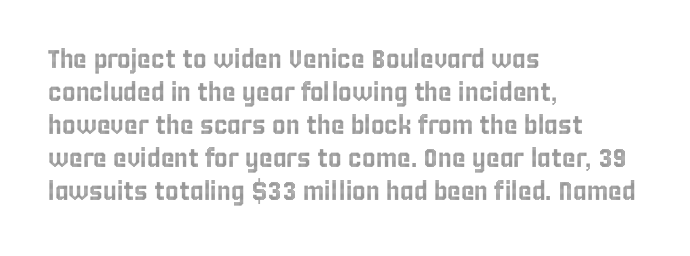
Q: Is the text italic (slanted)? A: No, it is upright.
Q: Is the text underlined? A: No.
Q: How is the paragraph aligned? A: Left-aligned.
Q: Is the spacing between letters normal or unusually wide? A: Normal.
Q: Is the spacing between lines tight, normal or loose? A: Normal.
